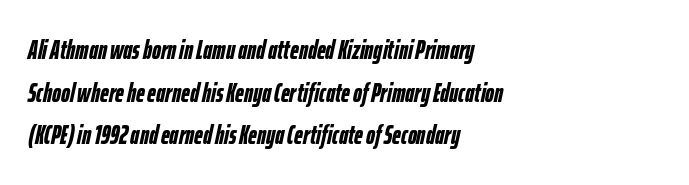
{"italic": "yes", "lean": "right", "slant_degrees": 12, "bold": "yes", "underline": "no", "align": "left", "line_spacing": "normal", "line_spacing_ratio": 1.58, "letter_spacing": "normal", "letter_spacing_em": 0.0, "glyph_px": 27}
